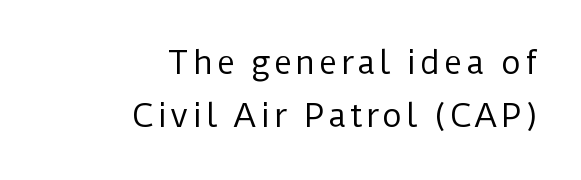
The image shows 31 px regular-weight sans-serif type, upright; set right-aligned, line spacing 1.71x, not underlined; low stroke contrast and a medium x-height.
